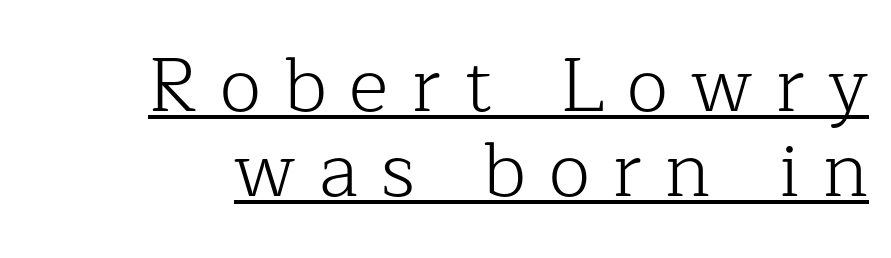
The image shows 76 px light serif type, upright; set tight line spacing (1.12x), unusually wide letter spacing (+0.3 em), underlined; low stroke contrast and a medium x-height.
